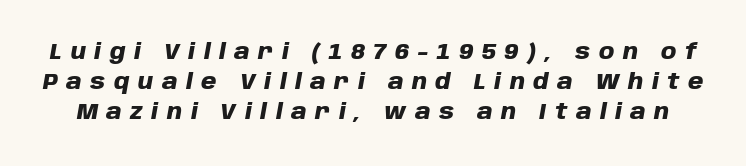
Q: Is the text bold? A: Yes.
Q: Is the text italic (slanted)? A: Yes, it leans right by about 10 degrees.
Q: Is the text underlined? A: No.
Q: Is the spacing between letters normal or unusually wide? A: Unusually wide.
Q: Is the spacing between lines tight, normal or loose? A: Normal.
